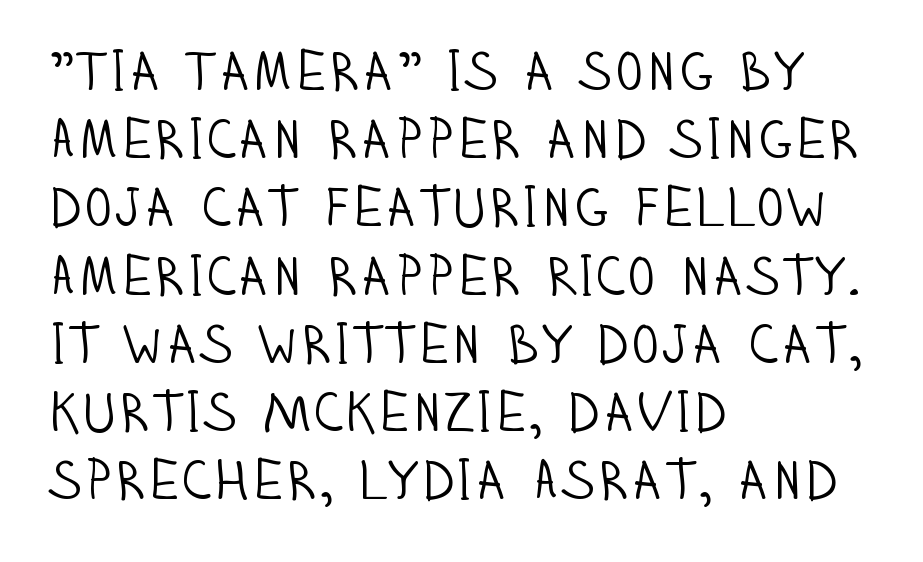
{"serif": "no", "italic": "no", "bold": "no", "weight": "light", "width": "condensed", "stroke_contrast": "low", "x_height": "large", "monospaced": "no", "underline": "no", "align": "left", "line_spacing_ratio": 1.24, "letter_spacing": "normal", "letter_spacing_em": 0.0, "glyph_px": 55}
